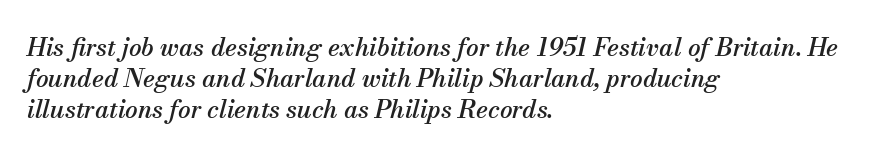
{"italic": "yes", "lean": "right", "slant_degrees": 13, "underline": "no", "align": "left", "line_spacing": "normal", "line_spacing_ratio": 1.25, "letter_spacing": "normal", "letter_spacing_em": 0.0, "glyph_px": 25}
